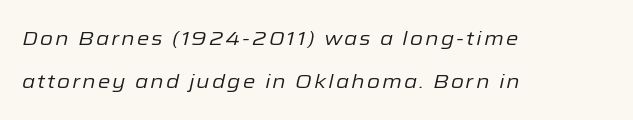
The image shows 20 px text type, italic (leaning right); set left-aligned, loose line spacing (2.16x), not underlined.
